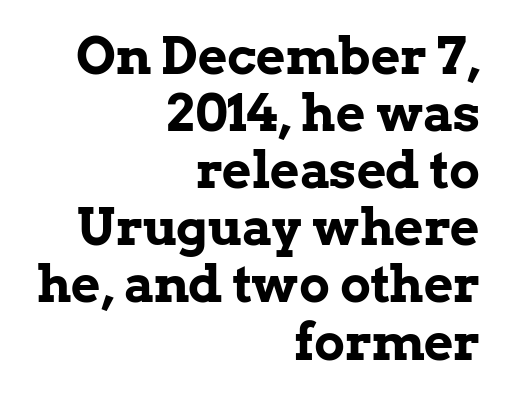
The image shows 51 px bold serif type, upright; set right-aligned, tight line spacing (1.12x), normal letter spacing, not underlined; low stroke contrast and a medium x-height.
